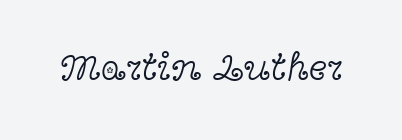
Unmarked baselines from the first word to the last. These lines are rendered in a variable-pitch font. No heavy texture on the line: the type isn't bold. Letter spacing: default. The font family rendered here belongs to the serif group.
